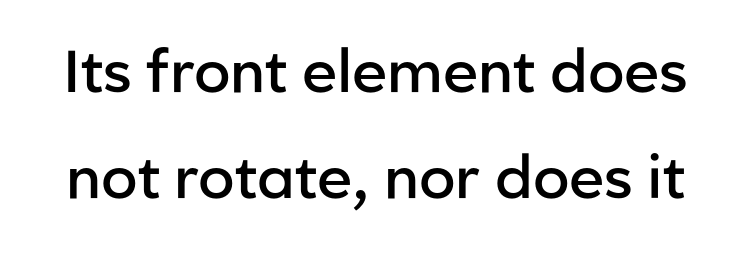
Short note: letters normally spaced. A semibold gives these letters moderate extra thickness, short of bold. Glance below the letters and you will spot only blank space. Looks like regular typesetting: each glyph gets only the width it needs.
